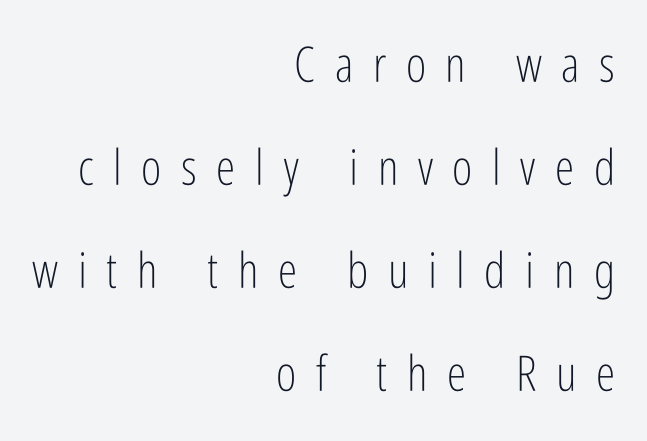
{"serif": "no", "italic": "no", "bold": "no", "weight": "light", "width": "condensed", "stroke_contrast": "low", "x_height": "medium", "monospaced": "no", "underline": "no", "align": "right", "line_spacing": "loose", "line_spacing_ratio": 2.1, "letter_spacing": "wide", "letter_spacing_em": 0.4, "glyph_px": 49}
